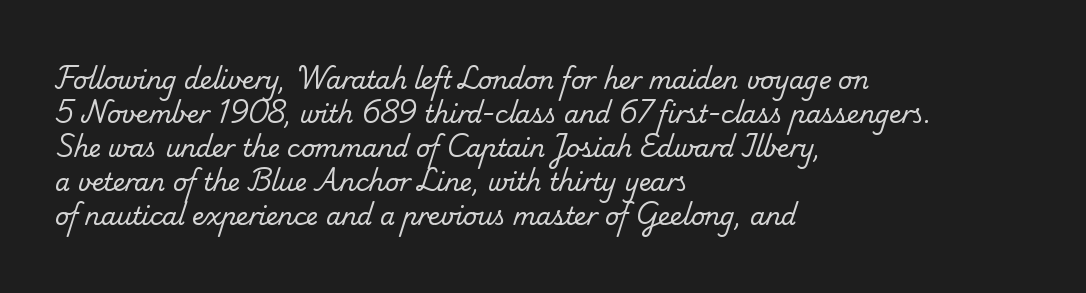
The image shows 24 px text type; set left-aligned, normal line spacing (1.42x), normal letter spacing, not underlined.
